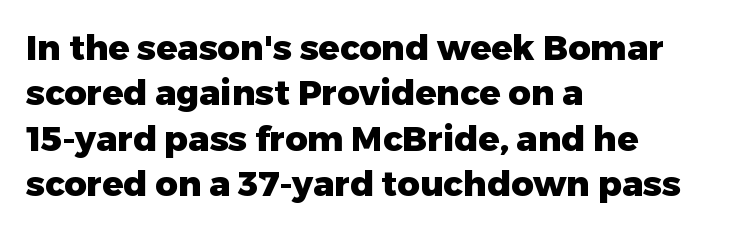
{"serif": "no", "italic": "no", "bold": "yes", "weight": "heavy", "width": "normal", "stroke_contrast": "low", "x_height": "medium", "monospaced": "no", "underline": "no", "align": "left", "line_spacing": "normal", "line_spacing_ratio": 1.3, "letter_spacing": "normal", "letter_spacing_em": 0.0, "glyph_px": 35}
